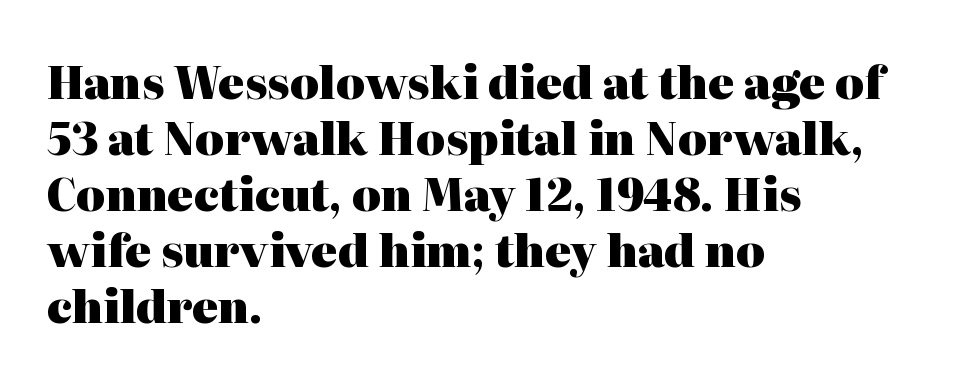
Q: Is the text bold? A: Yes.
Q: Is the text italic (slanted)? A: No, it is upright.
Q: Is the typeface a serif or a sans-serif typeface? A: Serif.
Q: Is the text underlined? A: No.
Q: How is the paragraph aligned? A: Left-aligned.
Q: Is the spacing between letters normal or unusually wide? A: Normal.
Q: Is the spacing between lines tight, normal or loose? A: Normal.
Q: Width (condensed, normal, or wide)? A: Normal.
Q: Stroke contrast? A: High.
Q: x-height? A: Medium.
Q: Monospaced? A: No.
